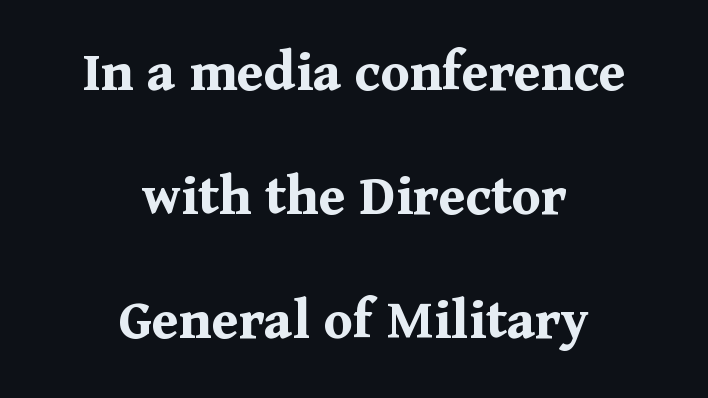
{"serif": "yes", "italic": "no", "bold": "yes", "weight": "bold", "width": "normal", "stroke_contrast": "medium", "x_height": "medium", "monospaced": "no", "underline": "no", "align": "center", "line_spacing": "loose", "line_spacing_ratio": 2.1, "letter_spacing": "normal", "letter_spacing_em": 0.0, "glyph_px": 59}
